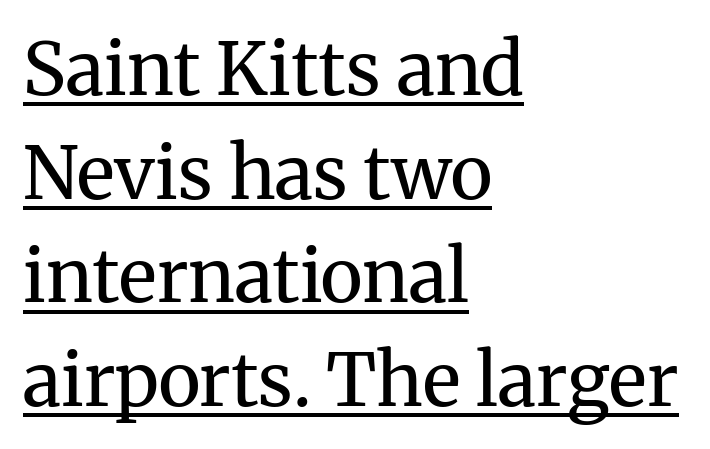
{"serif": "yes", "italic": "no", "bold": "no", "weight": "regular", "width": "normal", "stroke_contrast": "medium", "x_height": "medium", "monospaced": "no", "underline": "yes", "align": "left", "line_spacing": "normal", "line_spacing_ratio": 1.42, "letter_spacing": "normal", "letter_spacing_em": 0.0, "glyph_px": 73}
